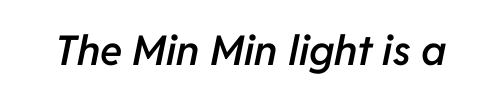
The image shows 41 px semibold type, italic (leaning right); set normal letter spacing, not underlined; low stroke contrast and a medium x-height.
